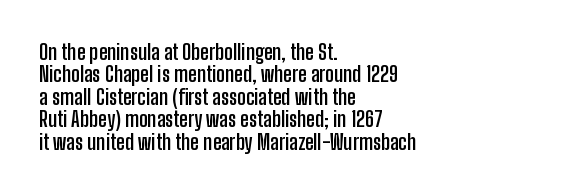
The gap between lines stays unmarked. Upright lettering throughout. This sample trades vertical openness for compactness between lines. In terms of weight, the rendering is a true, heavy bold.
